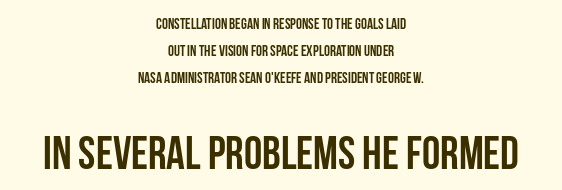
The image shows 46 px semibold, condensed sans-serif type, upright; set centered, line spacing 1.79x, normal letter spacing, not underlined; the second (bottom) block is 3.07x larger; low stroke contrast and a large x-height.
